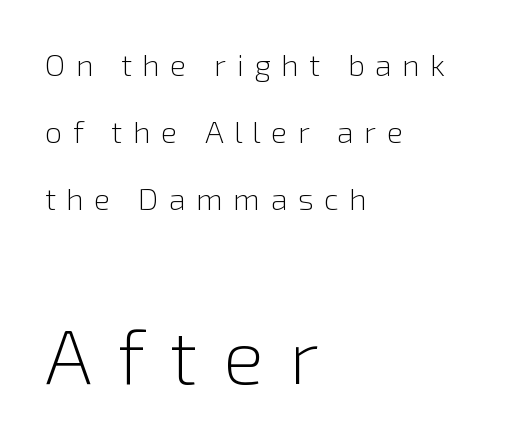
Horizontal bands of white between lines are thick stripes. You could not count columns in this text — the font is proportionally spaced. Casual observation: everything's shoved over to the left. You get the small type first, then a jump to larger type. Compared with typical body copy, the letter spacing here is much looser. The passage shown is not bold in any degree.
